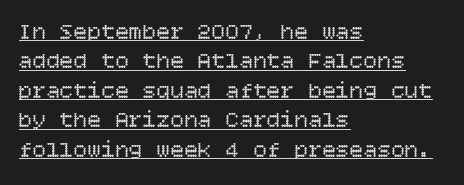
The image shows 23 px text type, upright; set left-aligned, normal line spacing (1.28x), normal letter spacing, underlined.
